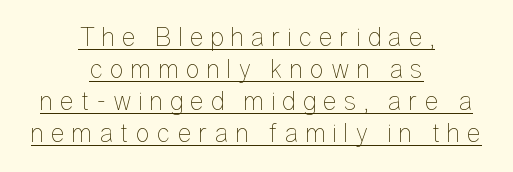
Where is the straight margin? There isn't one; the lines are centered. How are the letters spaced? Widely, with obvious added tracking. Every word sits above its own underline. In terms of posture, this sample is upright. The font is comparable to plain body text, perhaps lighter.
